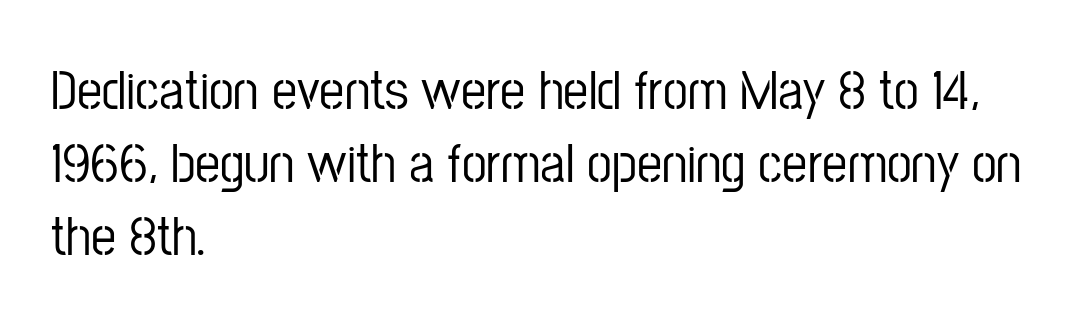
Character widths vary here, with narrow letters taking less room than wide ones. The zone under the glyphs is completely vacant. Quick note: interline space is typical. Glyph-to-glyph distance matches everyday printed text. Notice how the stems are strictly vertical — no italics here. A sans-serif font was chosen for this passage.
